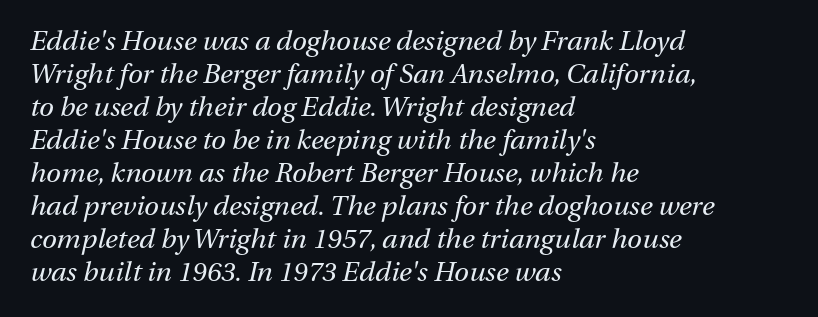
The image shows 27 px text type, italic (leaning right); set left-aligned, line spacing 1.22x, normal letter spacing, not underlined.
